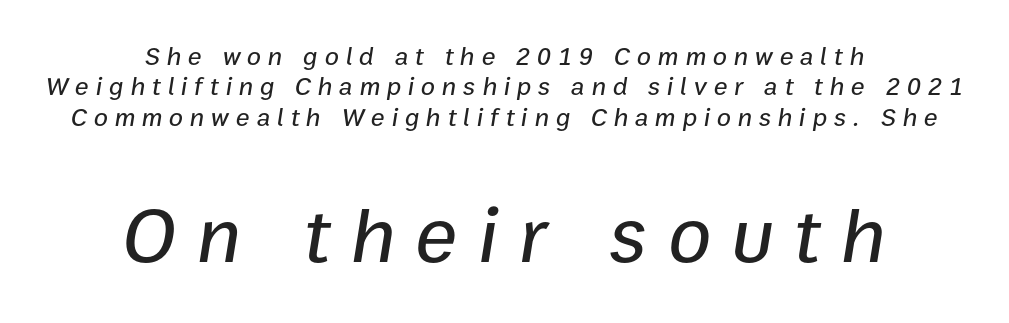
The image shows 79 px text type, italic (leaning right); set centered, line spacing 1.17x, unusually wide letter spacing (+0.26 em), not underlined; the second (bottom) block is 3.04x larger; low stroke contrast and a medium x-height.
